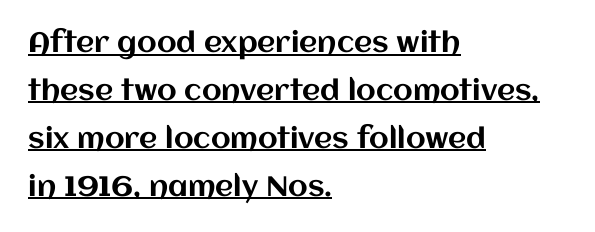
{"italic": "no", "width": "normal", "stroke_contrast": "medium", "x_height": "large", "monospaced": "no", "underline": "yes", "align": "left", "line_spacing_ratio": 1.71, "letter_spacing": "normal", "letter_spacing_em": 0.0, "glyph_px": 28}
